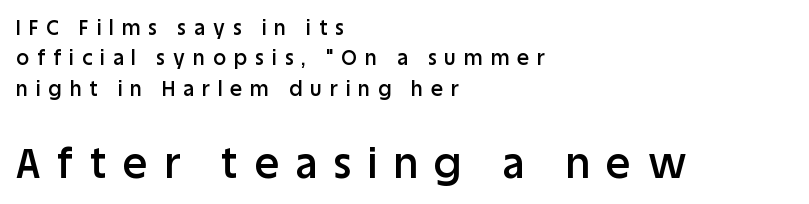
Q: Is the text bold? A: Semi-bold.
Q: Is the text italic (slanted)? A: No, it is upright.
Q: Is the typeface a serif or a sans-serif typeface? A: Sans-serif.
Q: Is the text underlined? A: No.
Q: How is the paragraph aligned? A: Left-aligned.
Q: Is the spacing between letters normal or unusually wide? A: Unusually wide.
Q: Is the spacing between lines tight, normal or loose? A: Normal.
Q: Which block of text is set in a larger size, the first (top) or the second (bottom)? A: The second (bottom) one.
Q: Width (condensed, normal, or wide)? A: Normal.
Q: Stroke contrast? A: Low.
Q: x-height? A: Large.
Q: Monospaced? A: No.
